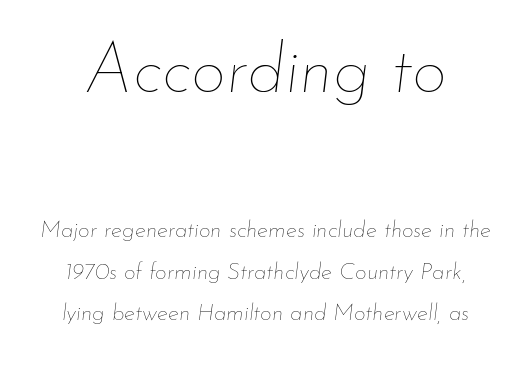
{"italic": "yes", "lean": "right", "slant_degrees": 7, "bold": "no", "weight": "thin", "width": "normal", "stroke_contrast": "low", "x_height": "small", "monospaced": "no", "underline": "no", "line_spacing_ratio": 1.8, "letter_spacing": "normal", "letter_spacing_em": 0.0, "larger_block": "first", "size_ratio": 3.0, "glyph_px": 69}
